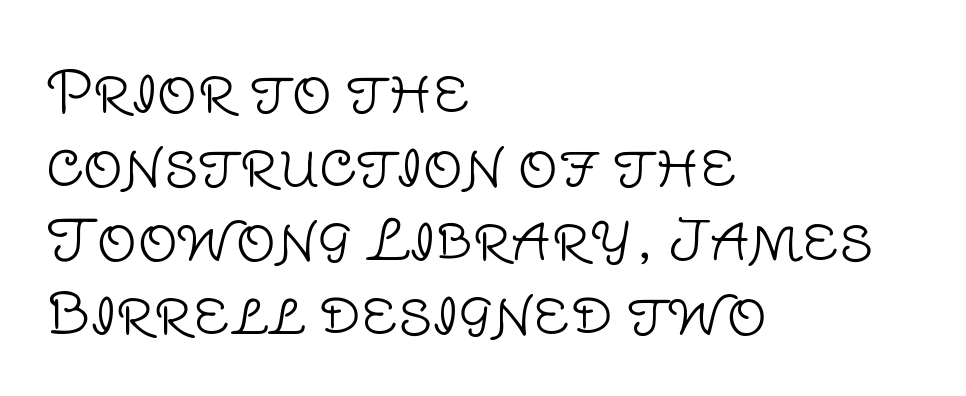
Q: Is the text bold? A: No.
Q: Is the text italic (slanted)? A: Yes.
Q: Is the typeface a serif or a sans-serif typeface? A: Sans-serif.
Q: Is the text underlined? A: No.
Q: How is the paragraph aligned? A: Left-aligned.
Q: Is the spacing between letters normal or unusually wide? A: Normal.
Q: Is the spacing between lines tight, normal or loose? A: Normal.
Q: Width (condensed, normal, or wide)? A: Normal.
Q: Stroke contrast? A: Low.
Q: x-height? A: Large.
Q: Monospaced? A: No.
